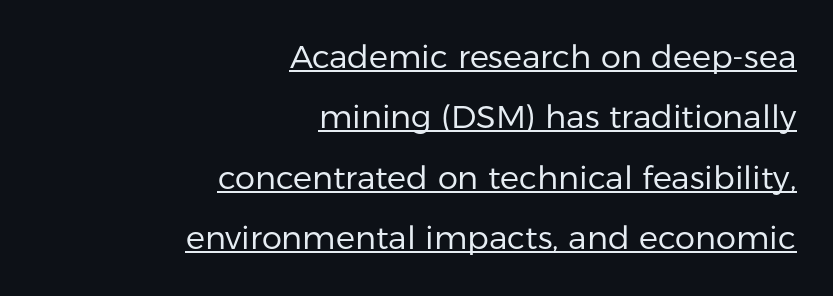
Looks like regular typesetting: each glyph gets only the width it needs. Style check: upright. This reads as an unemphasized weight, regular at the heaviest. No extra tracking has been applied to these lines. Horizontally, the lines are justified to the trailing edge only. Font category for this specimen: sans-serif.
